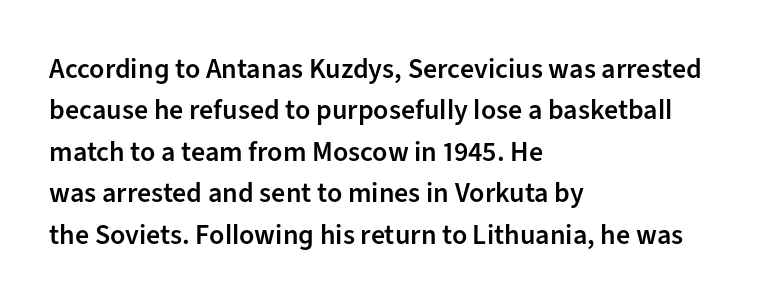
You could call the tracking neutral — neither tight nor loose. The strokes are fattened partway — semibold, not bold. Serifs: no, the terminals of the letterforms are clean. The words here are not underlined. Every row of glyphs begins at an identical x-position on the left.
